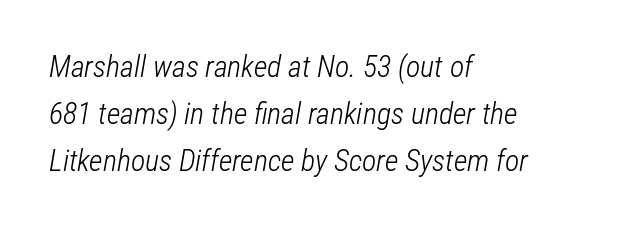
The image shows 30 px light, condensed type, italic (leaning right); set left-aligned, normal line spacing (1.57x), normal letter spacing, not underlined; low stroke contrast and a medium x-height.
